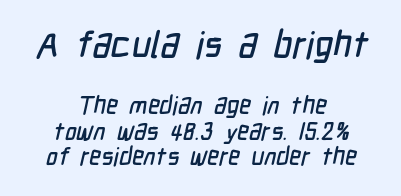
The image shows 37 px condensed sans-serif type; set centered, tight line spacing (1.02x), normal letter spacing, not underlined; the first (top) block is 1.48x larger; low stroke contrast and a medium x-height.
